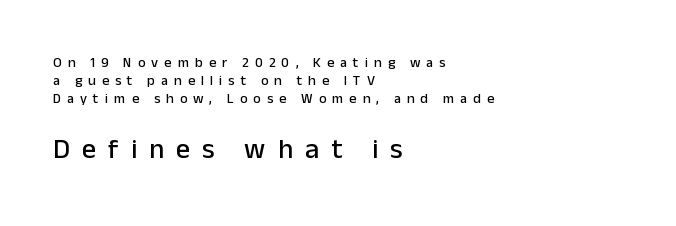
{"serif": "no", "italic": "no", "width": "normal", "stroke_contrast": "low", "x_height": "medium", "monospaced": "no", "underline": "no", "align": "left", "line_spacing": "normal", "line_spacing_ratio": 1.29, "letter_spacing": "wide", "letter_spacing_em": 0.43, "larger_block": "second", "size_ratio": 2.0, "glyph_px": 28}
